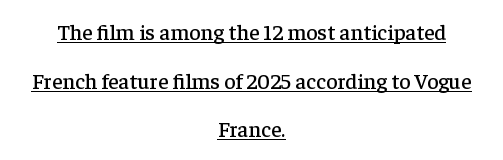
Q: Is the text italic (slanted)? A: No, it is upright.
Q: Is the text underlined? A: Yes.
Q: How is the paragraph aligned? A: Centered.
Q: Is the spacing between letters normal or unusually wide? A: Normal.
Q: Is the spacing between lines tight, normal or loose? A: Loose.
